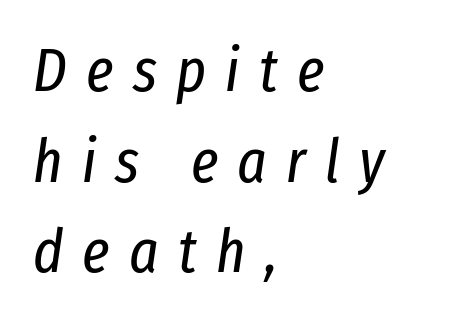
{"italic": "yes", "lean": "right", "slant_degrees": 8, "bold": "no", "weight": "regular", "width": "condensed", "stroke_contrast": "low", "x_height": "medium", "monospaced": "no", "underline": "no", "align": "left", "line_spacing": "normal", "line_spacing_ratio": 1.46, "letter_spacing": "wide", "letter_spacing_em": 0.31, "glyph_px": 62}
